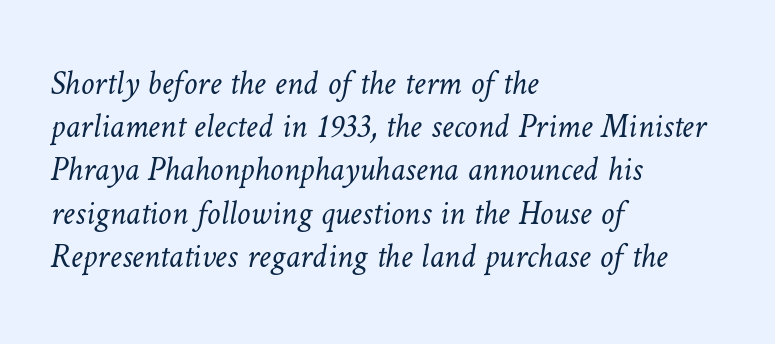
The image shows 34 px light type; set left-aligned, normal line spacing (1.27x), normal letter spacing, not underlined; low stroke contrast and a medium x-height.
